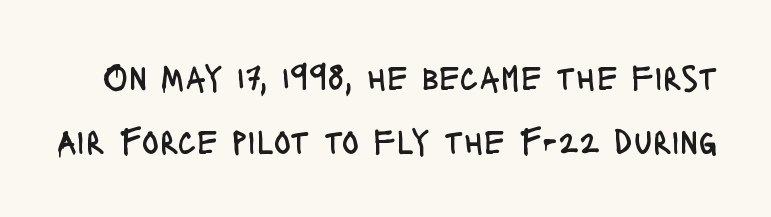
Q: Is the text bold? A: No.
Q: Is the text italic (slanted)? A: No, it is upright.
Q: Is the typeface a serif or a sans-serif typeface? A: Sans-serif.
Q: Is the text underlined? A: No.
Q: Is the spacing between letters normal or unusually wide? A: Normal.
Q: Width (condensed, normal, or wide)? A: Condensed.
Q: Stroke contrast? A: Low.
Q: x-height? A: Large.
Q: Monospaced? A: No.
